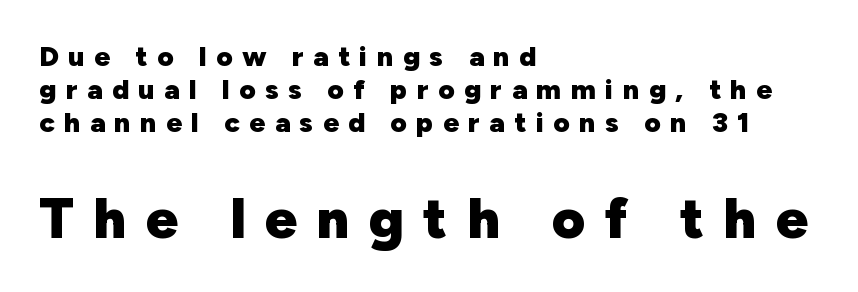
{"serif": "no", "italic": "no", "bold": "yes", "weight": "heavy", "width": "normal", "stroke_contrast": "low", "x_height": "medium", "monospaced": "no", "underline": "no", "align": "left", "line_spacing_ratio": 1.17, "letter_spacing": "wide", "letter_spacing_em": 0.34, "larger_block": "second", "size_ratio": 2.04, "glyph_px": 57}
